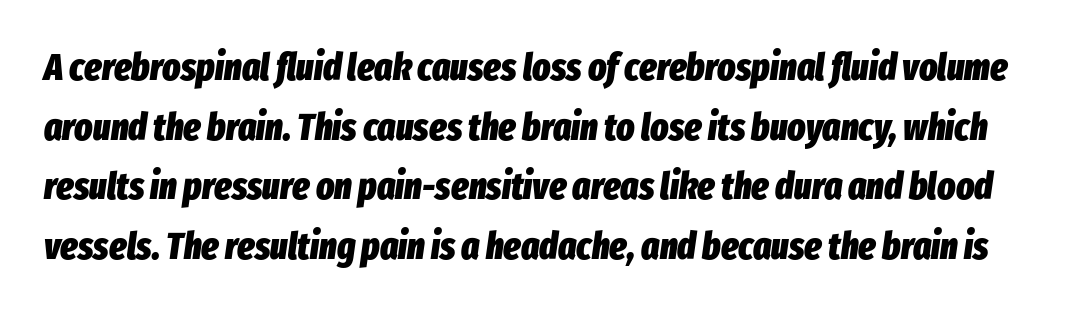
The image shows 38 px heavy, condensed type, italic (leaning right); set normal line spacing (1.57x), normal letter spacing, not underlined; low stroke contrast and a medium x-height.
